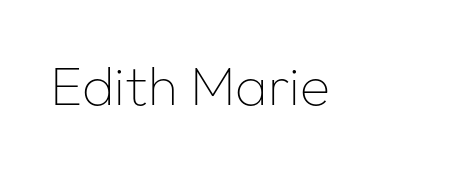
The image shows 55 px thin sans-serif type, upright; set normal letter spacing, not underlined; low stroke contrast and a medium x-height.
